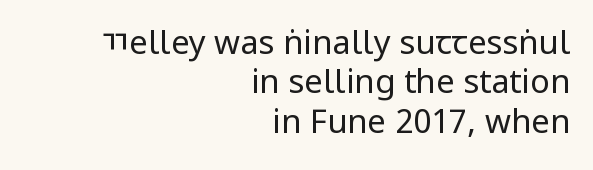
The image shows 33 px regular-weight, condensed sans-serif type, upright; set right-aligned, line spacing 1.19x, normal letter spacing, not underlined; low stroke contrast and a large x-height.
